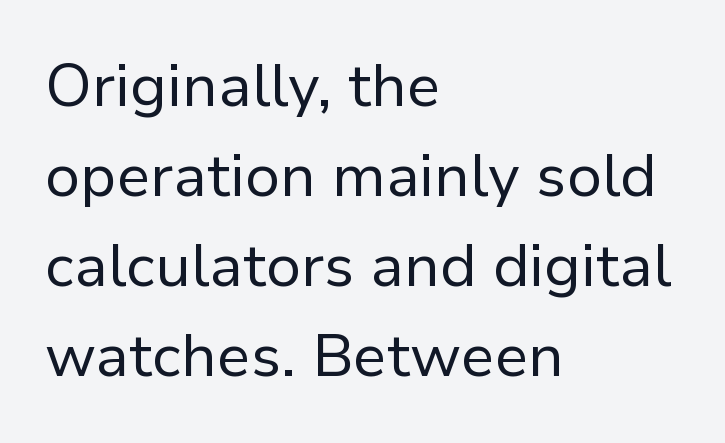
Weight: not bold — regular or lighter. Is the block centered? No — it sits flush against the left margin. These lines were composed using upright roman letters. In terms of leading, this rendering sits right in the middle. The zone under the glyphs is completely vacant. Look at the bottom of the vertical strokes: they stop flat, with no serifs.
